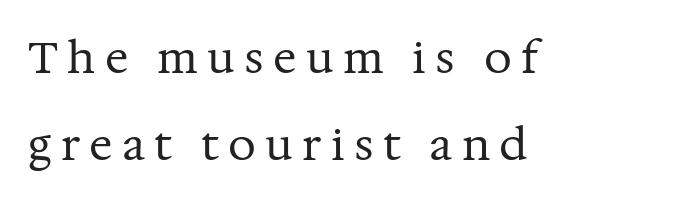
The image shows 44 px regular-weight serif type, upright; set left-aligned, loose line spacing (1.97x), unusually wide letter spacing (+0.21 em), not underlined; medium stroke contrast and a medium x-height.
